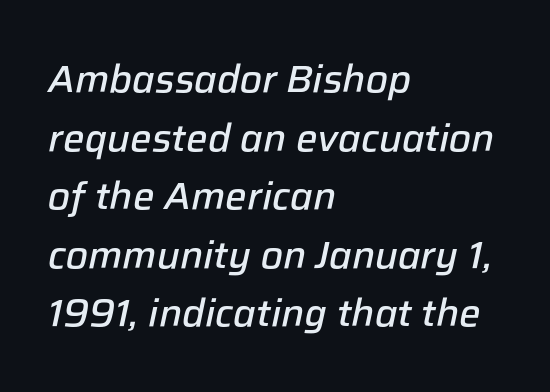
This sample has the flowing, uneven cadence of proportional lettering. Look at the tracking — it's just the regular setting, nothing added. Posture: slanted. The characters look somewhat weighty, a semibold short of true bold. Casual observation: everything's shoved over to the left.
